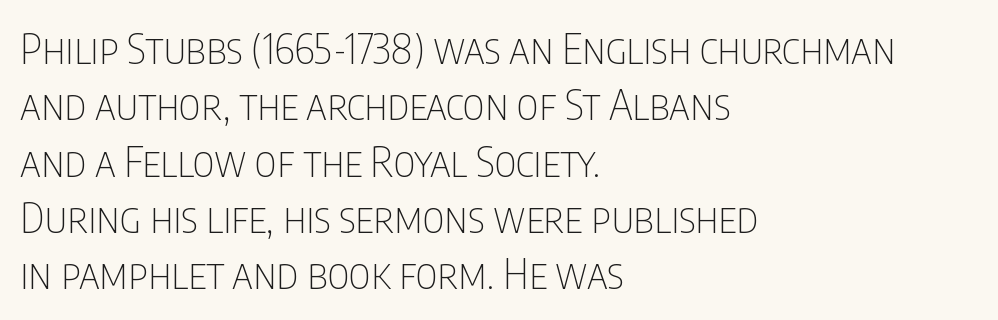
{"serif": "no", "italic": "no", "bold": "no", "weight": "thin", "width": "condensed", "stroke_contrast": "low", "x_height": "large", "monospaced": "no", "underline": "no", "align": "left", "line_spacing": "normal", "line_spacing_ratio": 1.34, "letter_spacing": "normal", "letter_spacing_em": 0.0, "glyph_px": 42}
